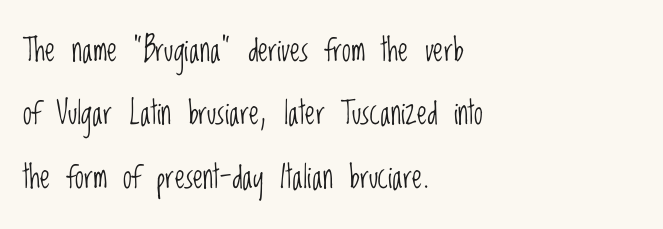
The image shows 32 px light, condensed sans-serif type, upright; set left-aligned, loose line spacing (1.98x), normal letter spacing, not underlined; low stroke contrast and a large x-height.
